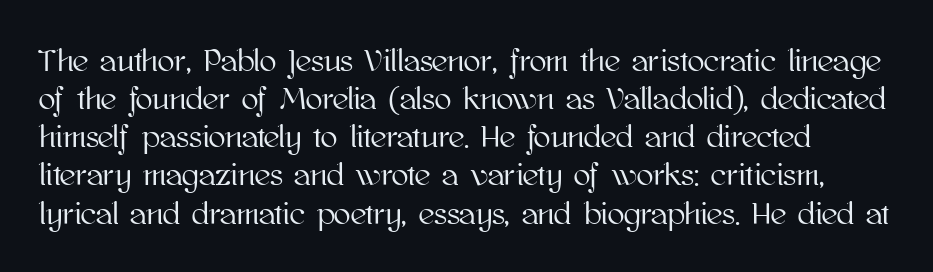
Q: Is the text italic (slanted)? A: No, it is upright.
Q: Is the text underlined? A: No.
Q: Is the spacing between letters normal or unusually wide? A: Normal.
Q: Width (condensed, normal, or wide)? A: Normal.
Q: Stroke contrast? A: High.
Q: x-height? A: Medium.
Q: Monospaced? A: No.
